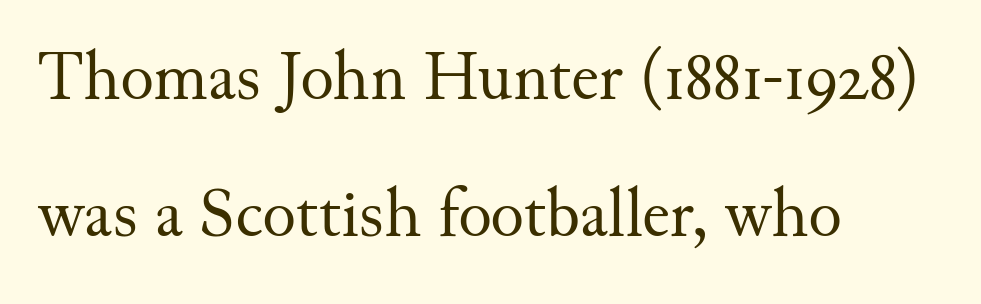
{"serif": "yes", "italic": "no", "bold": "no", "weight": "regular", "width": "normal", "stroke_contrast": "medium", "x_height": "small", "monospaced": "no", "underline": "no", "align": "left", "line_spacing": "loose", "line_spacing_ratio": 1.96, "letter_spacing": "normal", "letter_spacing_em": 0.0, "glyph_px": 70}
